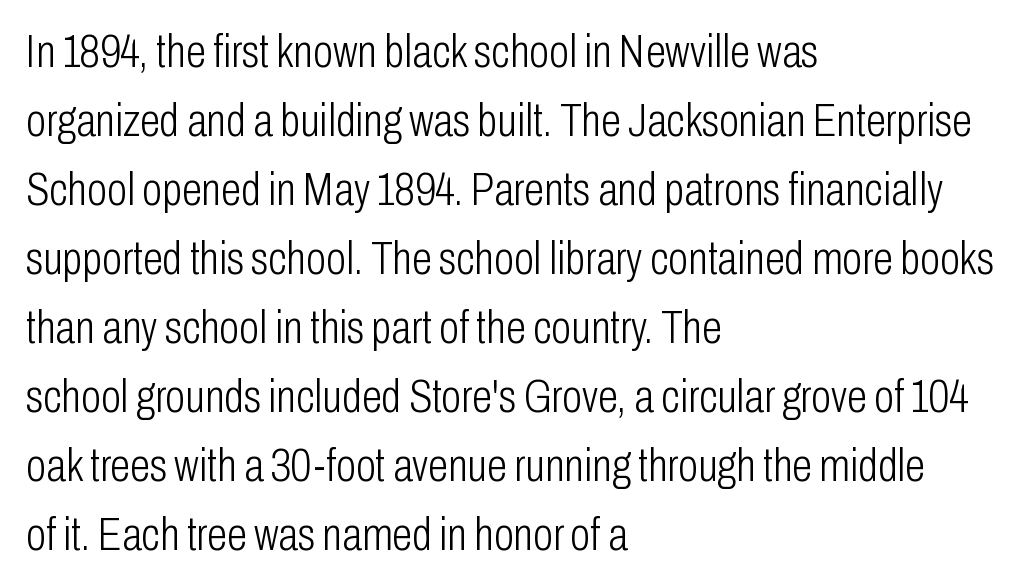
Q: Is the text bold? A: No.
Q: Is the text italic (slanted)? A: No, it is upright.
Q: Is the typeface a serif or a sans-serif typeface? A: Sans-serif.
Q: Is the text underlined? A: No.
Q: How is the paragraph aligned? A: Left-aligned.
Q: Is the spacing between letters normal or unusually wide? A: Normal.
Q: Is the spacing between lines tight, normal or loose? A: Normal.
Q: Width (condensed, normal, or wide)? A: Condensed.
Q: Stroke contrast? A: Low.
Q: x-height? A: Medium.
Q: Monospaced? A: No.
